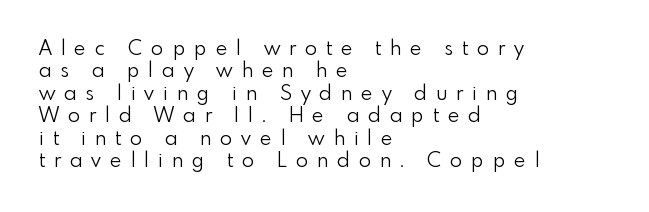
The image shows 20 px text type, upright; set left-aligned, tight line spacing (1.12x), unusually wide letter spacing (+0.45 em), not underlined.
